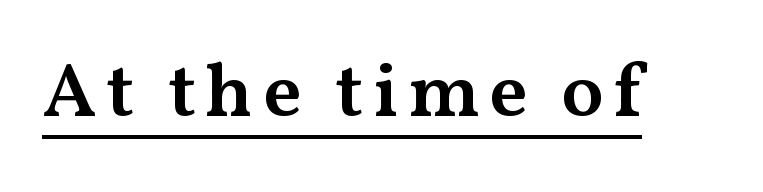
Q: Is the text bold? A: Semi-bold.
Q: Is the text italic (slanted)? A: No, it is upright.
Q: Is the typeface a serif or a sans-serif typeface? A: Serif.
Q: Is the text underlined? A: Yes.
Q: Width (condensed, normal, or wide)? A: Wide.
Q: Stroke contrast? A: Medium.
Q: x-height? A: Medium.
Q: Monospaced? A: No.
